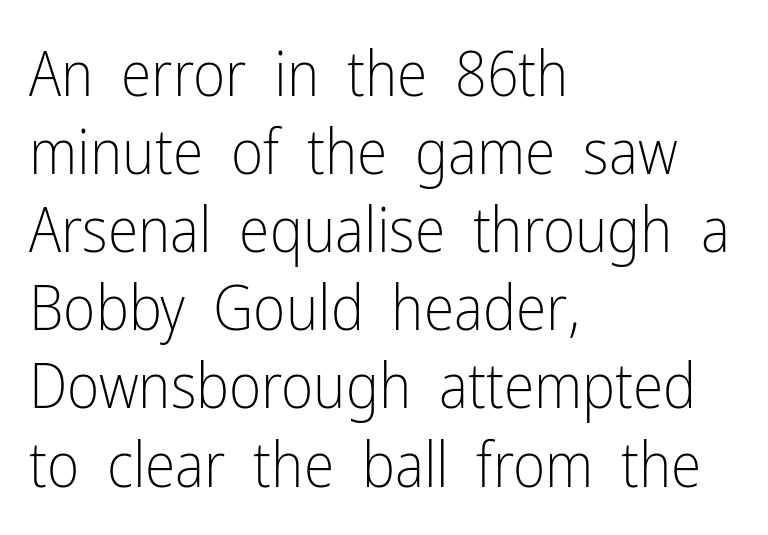
The space beneath each line is pristine and unruled. Baseline-to-baseline distance is the conventional proportion of letter height. The face looks like a standard text weight, possibly lighter. If you drew a line through each stem, it would be perfectly vertical. This sample is left-justified, so line endings fall wherever the words run out.
